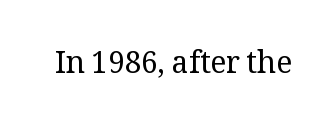
A bare baseline throughout the passage. These lines are composed in type with serifs. It's the straight-up-and-down kind of type. The letters advance in unequal steps, a hallmark of proportional type. Between one letter and the next there's only the usual sliver of space.
